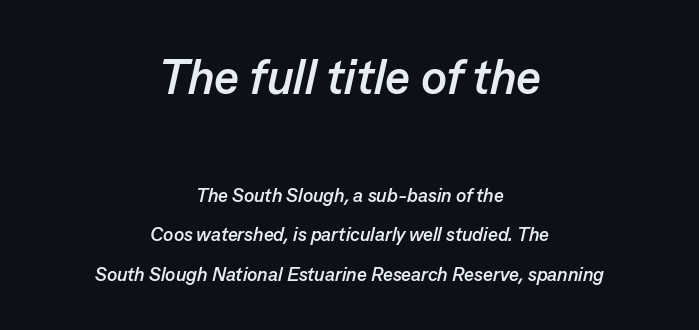
The image shows 48 px semibold type, italic (leaning right); set centered, loose line spacing (2.06x), normal letter spacing, not underlined; the first (top) block is 2.53x larger; low stroke contrast and a medium x-height.
